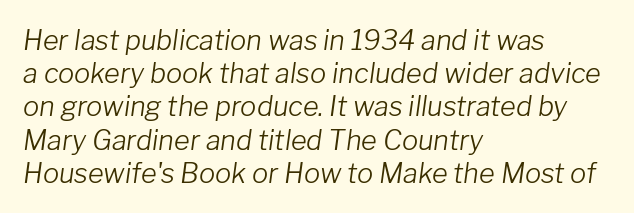
{"italic": "yes", "lean": "right", "slant_degrees": 8, "bold": "no", "underline": "no", "align": "left", "line_spacing_ratio": 1.23, "letter_spacing": "normal", "letter_spacing_em": 0.0, "glyph_px": 27}
